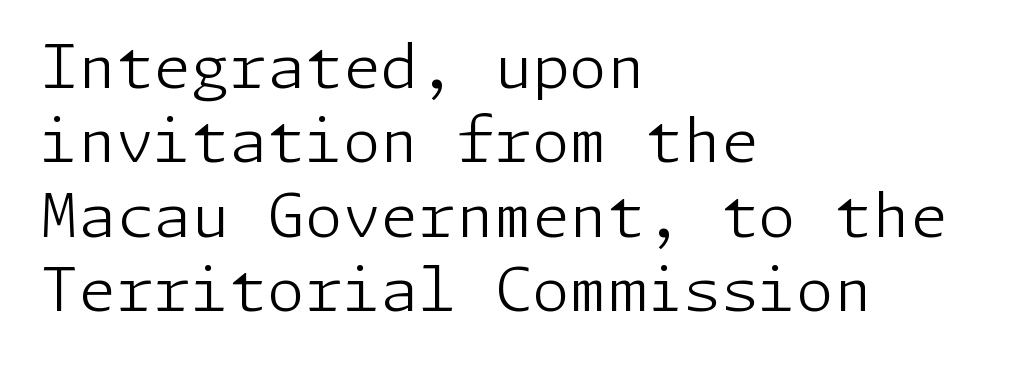
The image shows 61 px light sans-serif type, upright; set left-aligned, line spacing 1.22x, normal letter spacing, not underlined; low stroke contrast and a medium x-height.
